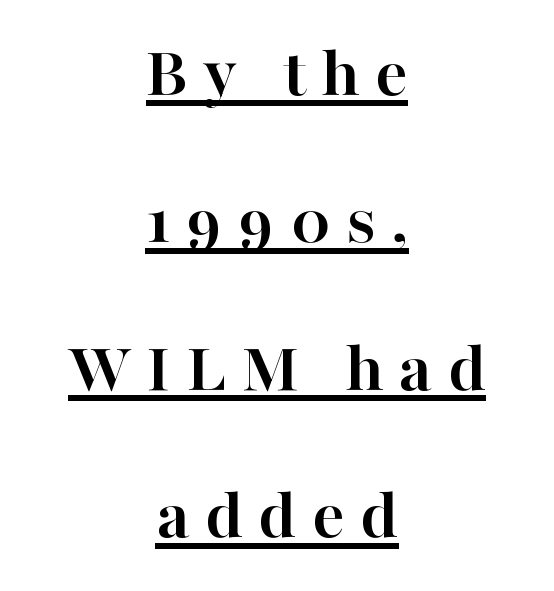
{"serif": "yes", "italic": "no", "bold": "yes", "weight": "semibold", "width": "normal", "stroke_contrast": "high", "x_height": "medium", "monospaced": "no", "underline": "yes", "align": "center", "line_spacing": "loose", "line_spacing_ratio": 2.02, "letter_spacing": "wide", "letter_spacing_em": 0.21, "glyph_px": 73}
